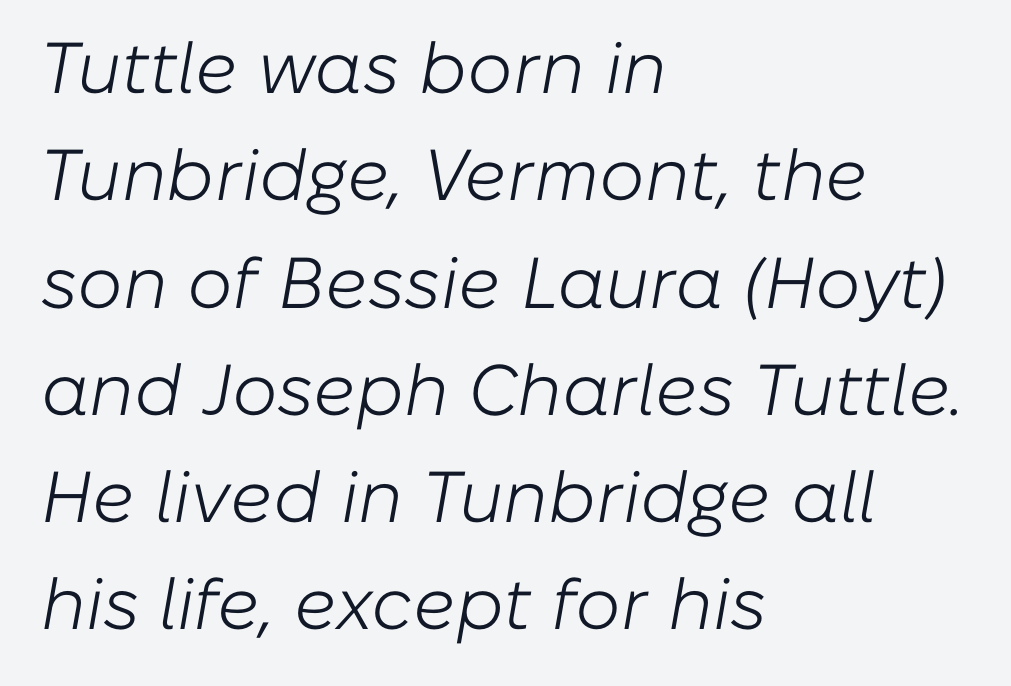
The gaps between neighbouring characters are ordinary and unremarkable. This is not heavy type; no bold has been used. Reading down the block, your eye returns to a fixed left position each line. Does the leading feel generous? No, just average.
